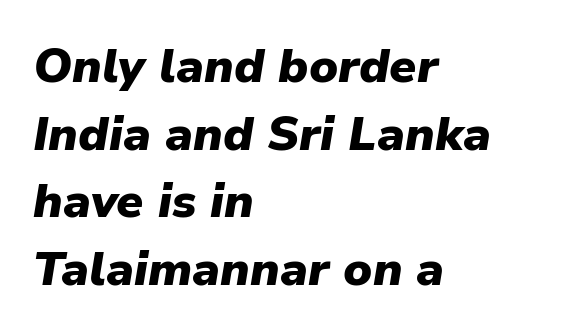
The image shows 48 px heavy type, italic (leaning right); set left-aligned, normal line spacing (1.41x), normal letter spacing, not underlined; low stroke contrast and a medium x-height.
